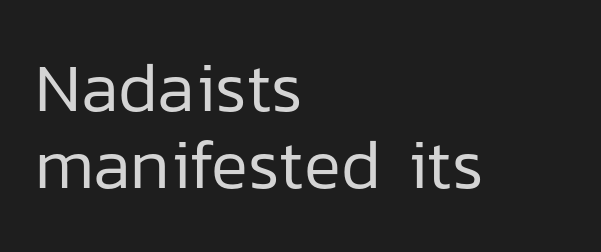
The image shows 69 px regular-weight sans-serif type, upright; set left-aligned, tight line spacing (1.12x), normal letter spacing, not underlined; low stroke contrast and a medium x-height.
